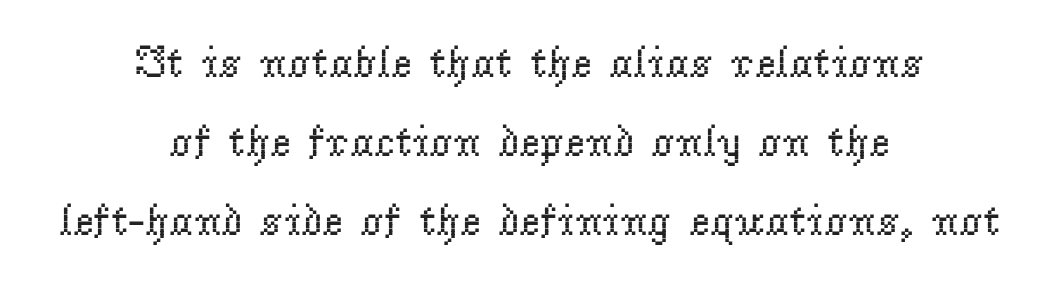
{"serif": "yes", "italic": "no", "bold": "no", "weight": "regular", "width": "normal", "stroke_contrast": "low", "x_height": "small", "monospaced": "no", "underline": "no", "align": "center", "line_spacing_ratio": 1.76, "letter_spacing": "normal", "letter_spacing_em": 0.0, "glyph_px": 45}
